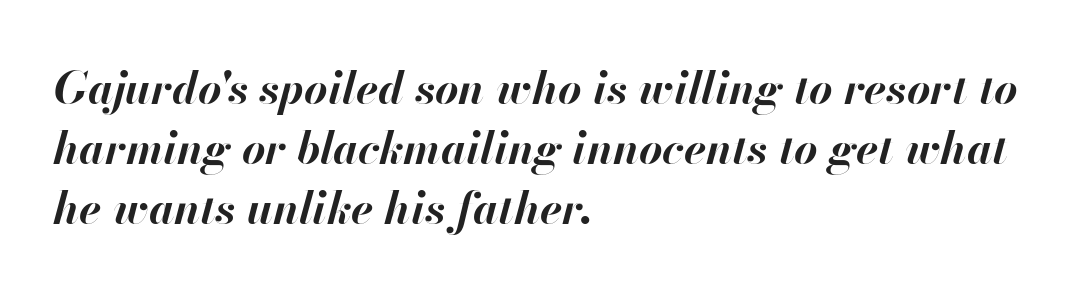
Q: Is the text bold? A: Yes.
Q: Is the text italic (slanted)? A: Yes, it leans right by about 13 degrees.
Q: Is the text underlined? A: No.
Q: How is the paragraph aligned? A: Left-aligned.
Q: Is the spacing between letters normal or unusually wide? A: Normal.
Q: Is the spacing between lines tight, normal or loose? A: Normal.
Q: Width (condensed, normal, or wide)? A: Normal.
Q: Stroke contrast? A: High.
Q: x-height? A: Small.
Q: Monospaced? A: No.
